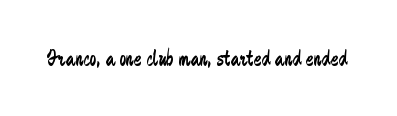
The type is set solid horizontally, with unmodified tracking. Words float on clear page, feet unadorned. A quiet, ordinary-to-light weight characterises the typeface.
